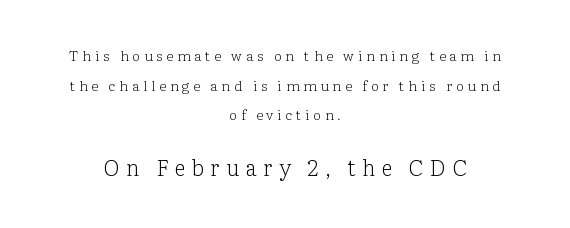
The image shows 22 px text type, upright; set centered, loose line spacing (2.11x), unusually wide letter spacing (+0.28 em), not underlined; the second (bottom) block is 1.57x larger.
